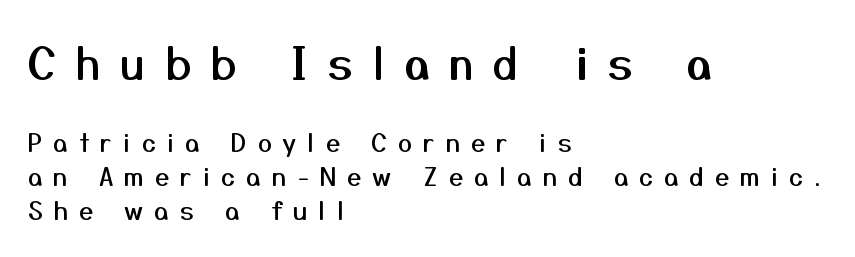
The type family on display is of the sans-serif kind. A typesetter would call this proportional, since set widths differ per character. Caption: multi-line text, flush left, ragged right. The letters in the upper block stand taller than those in the block below. This is the regular roman posture of the typeface.
